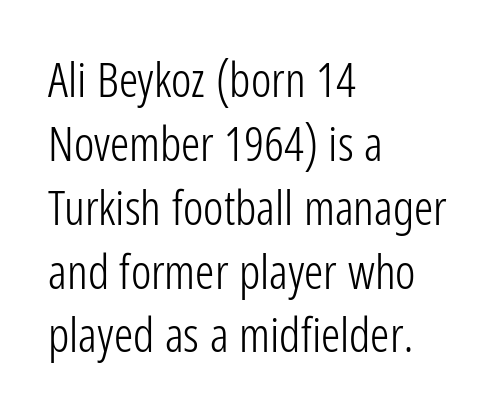
Q: Is the text bold? A: No.
Q: Is the text italic (slanted)? A: No, it is upright.
Q: Is the typeface a serif or a sans-serif typeface? A: Sans-serif.
Q: Is the text underlined? A: No.
Q: How is the paragraph aligned? A: Left-aligned.
Q: Is the spacing between letters normal or unusually wide? A: Normal.
Q: Is the spacing between lines tight, normal or loose? A: Normal.
Q: Width (condensed, normal, or wide)? A: Condensed.
Q: Stroke contrast? A: Low.
Q: x-height? A: Medium.
Q: Monospaced? A: No.
